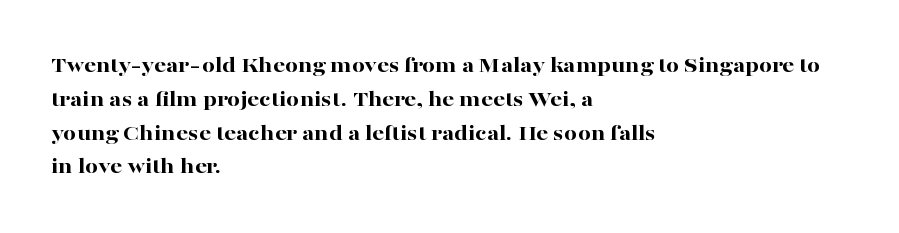
Q: Is the text bold? A: Yes.
Q: Is the text italic (slanted)? A: No, it is upright.
Q: Is the text underlined? A: No.
Q: How is the paragraph aligned? A: Left-aligned.
Q: Is the spacing between letters normal or unusually wide? A: Normal.
Q: Is the spacing between lines tight, normal or loose? A: Normal.
